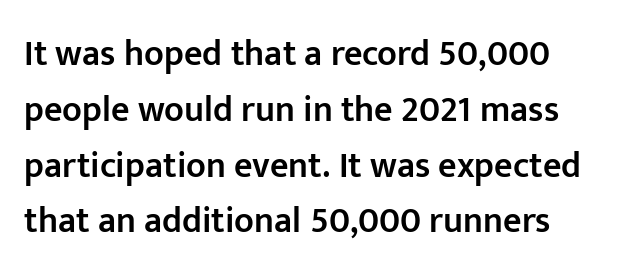
Q: Is the text bold? A: Semi-bold.
Q: Is the text italic (slanted)? A: No, it is upright.
Q: Is the typeface a serif or a sans-serif typeface? A: Sans-serif.
Q: Is the text underlined? A: No.
Q: Is the spacing between letters normal or unusually wide? A: Normal.
Q: Is the spacing between lines tight, normal or loose? A: Normal.
Q: Width (condensed, normal, or wide)? A: Normal.
Q: Stroke contrast? A: Low.
Q: x-height? A: Medium.
Q: Monospaced? A: No.
